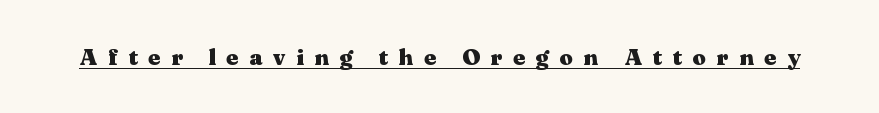
{"italic": "no", "bold": "yes", "underline": "yes", "letter_spacing": "wide", "letter_spacing_em": 0.47, "glyph_px": 23}
